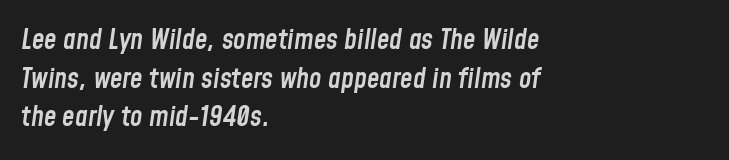
The lettering tilts uniformly, giving the passage an italic look. Summary of vertical rhythm: regular, with standard interline spacing. This sample has the flowing, uneven cadence of proportional lettering. Anything drawn beneath the words? Only blank space. Every row of glyphs begins at an identical x-position on the left.
